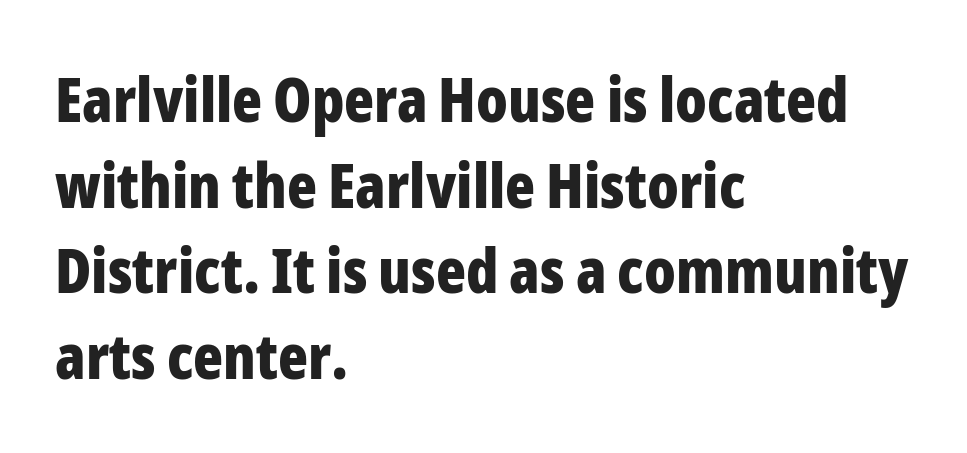
The axis of the letterforms is exactly vertical. These lines are set flush left with a ragged right edge. Each letter keeps its own natural width here, so spacing adapts to shape. The string is rendered with underlining switched off. These lines carry a lot of weight — the face is fully bold. Stroke terminals: plain, sans-serif.
